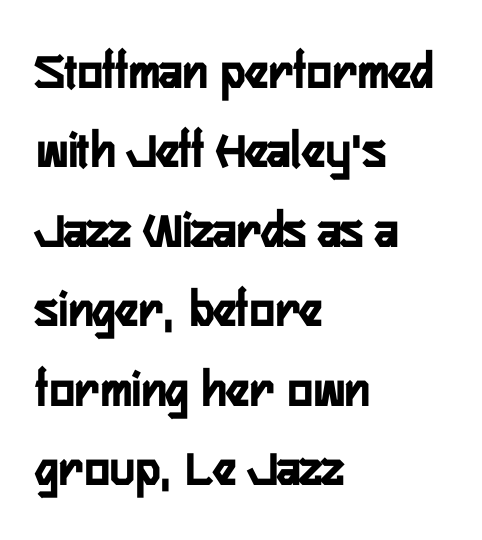
Q: Is the text bold? A: Yes.
Q: Is the text italic (slanted)? A: No, it is upright.
Q: Is the typeface a serif or a sans-serif typeface? A: Sans-serif.
Q: Is the text underlined? A: No.
Q: How is the paragraph aligned? A: Left-aligned.
Q: Is the spacing between letters normal or unusually wide? A: Normal.
Q: Is the spacing between lines tight, normal or loose? A: Normal.
Q: Width (condensed, normal, or wide)? A: Condensed.
Q: Stroke contrast? A: Low.
Q: x-height? A: Medium.
Q: Monospaced? A: No.
